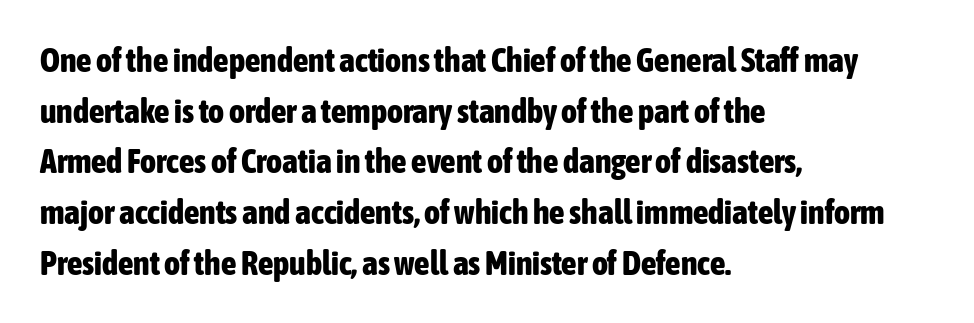
The font is running at its bold setting. This sample uses plain, unmodified letter spacing. The typeface chosen for these lines omits serifs. Ascenders rise straight up at ninety degrees.
